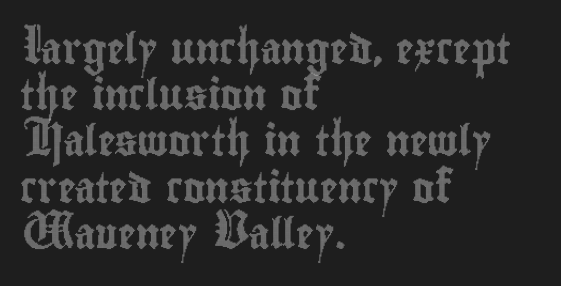
The image shows 30 px condensed type, upright; set left-aligned, normal line spacing (1.54x), normal letter spacing, not underlined; a small x-height.
